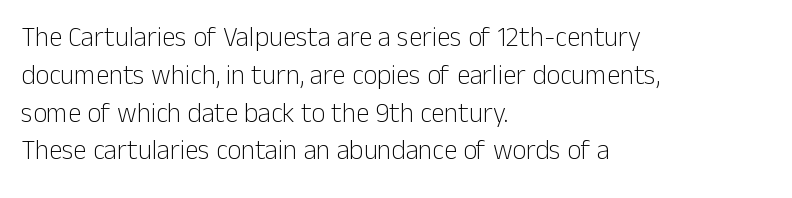
Q: Is the text bold? A: No.
Q: Is the text italic (slanted)? A: No, it is upright.
Q: Is the text underlined? A: No.
Q: How is the paragraph aligned? A: Left-aligned.
Q: Is the spacing between letters normal or unusually wide? A: Normal.
Q: Is the spacing between lines tight, normal or loose? A: Normal.
